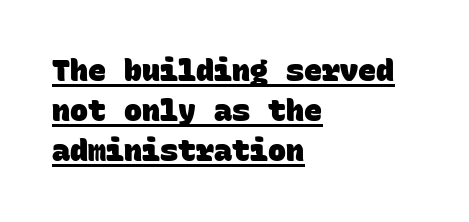
The image shows 30 px heavy sans-serif type, monospaced; set left-aligned, normal line spacing (1.34x), normal letter spacing, underlined; low stroke contrast and a large x-height.
